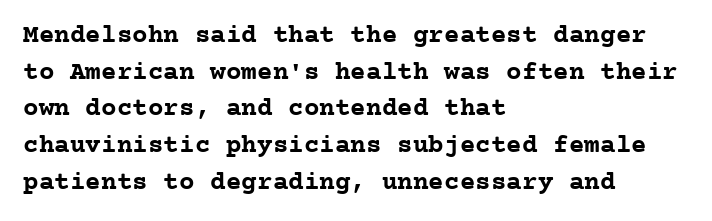
{"italic": "no", "bold": "yes", "underline": "no", "align": "left", "line_spacing": "normal", "line_spacing_ratio": 1.41, "letter_spacing": "normal", "letter_spacing_em": 0.0, "glyph_px": 26}
